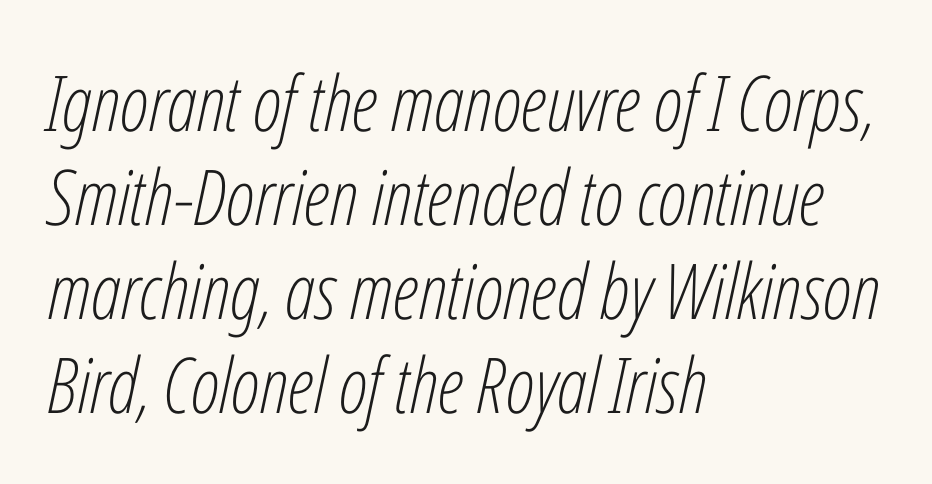
Rendered with sloped, italic letterforms. The letters advance in unequal steps, a hallmark of proportional type. These glyphs show unthickened strokes, regular width or finer. Letters rest on an invisible, unmarked baseline.
